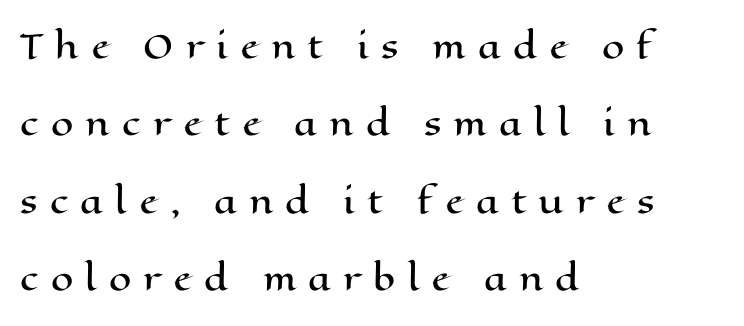
The image shows 32 px wide type, upright; set left-aligned, loose line spacing (2.42x), unusually wide letter spacing (+0.38 em), not underlined; high stroke contrast and a medium x-height.
